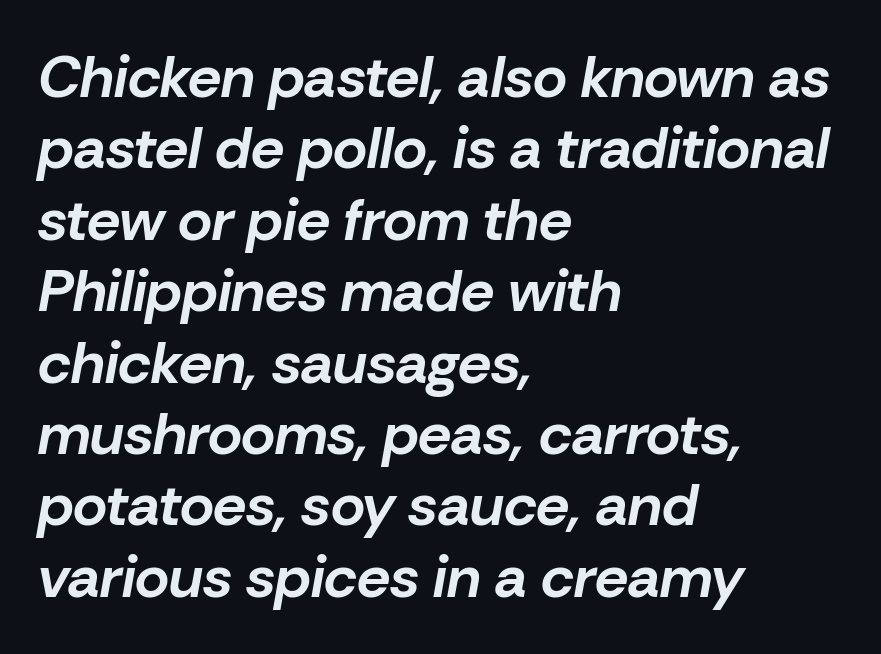
{"italic": "yes", "lean": "right", "slant_degrees": 10, "bold": "yes", "weight": "bold", "width": "normal", "stroke_contrast": "low", "x_height": "medium", "monospaced": "no", "underline": "no", "align": "left", "line_spacing_ratio": 1.21, "letter_spacing": "normal", "letter_spacing_em": 0.0, "glyph_px": 59}
